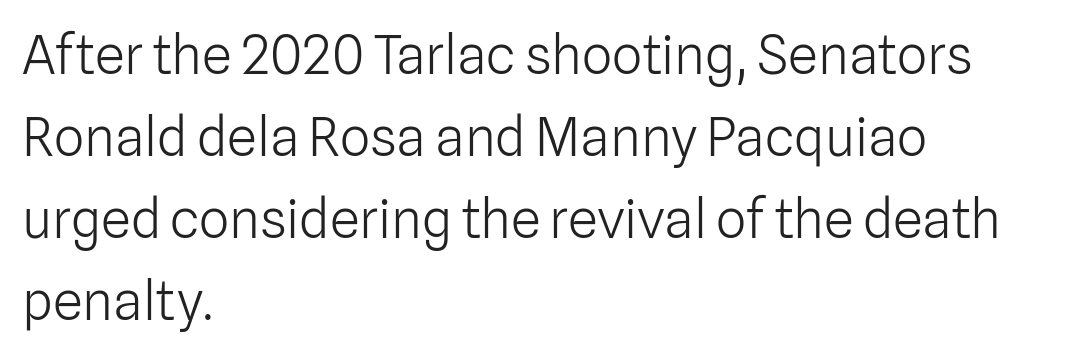
Students, observe: this is what conventionally led text looks like. Reading down the block, your eye returns to a fixed left position each line. Words appear dense and cohesive because spacing is normal. Posture: straight, roman, zero tilt. Has an underline been added? It has not.
